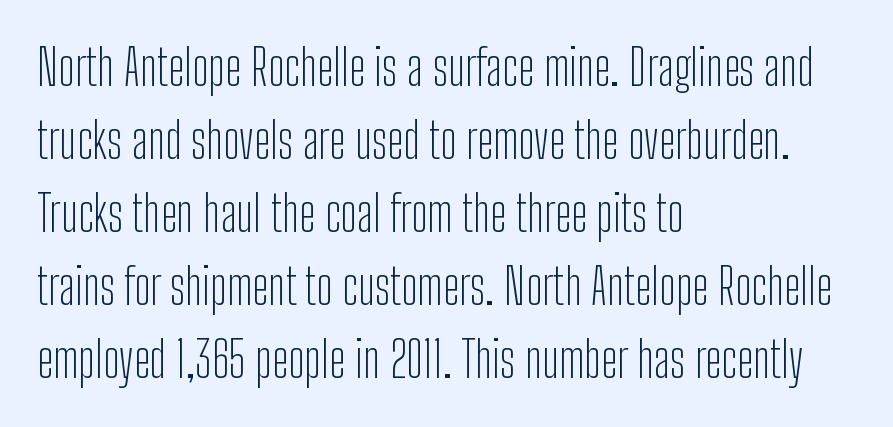
{"serif": "no", "italic": "no", "bold": "no", "weight": "light", "width": "condensed", "stroke_contrast": "low", "x_height": "medium", "monospaced": "no", "underline": "no", "align": "left", "line_spacing": "normal", "line_spacing_ratio": 1.49, "letter_spacing": "normal", "letter_spacing_em": 0.0, "glyph_px": 49}
